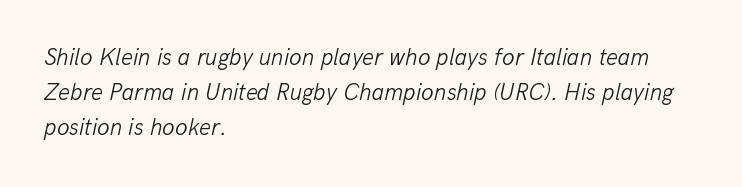
The image shows 23 px text type, italic (leaning right); set left-aligned, normal line spacing (1.53x), normal letter spacing, not underlined.
